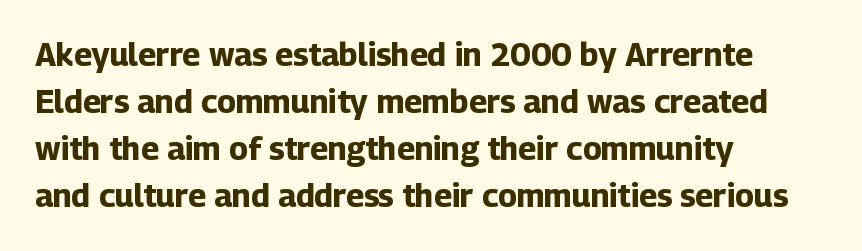
Q: Is the text bold? A: Yes.
Q: Is the text italic (slanted)? A: No, it is upright.
Q: Is the typeface a serif or a sans-serif typeface? A: Sans-serif.
Q: Is the text underlined? A: No.
Q: How is the paragraph aligned? A: Left-aligned.
Q: Is the spacing between letters normal or unusually wide? A: Normal.
Q: Is the spacing between lines tight, normal or loose? A: Normal.
Q: Width (condensed, normal, or wide)? A: Normal.
Q: Stroke contrast? A: Low.
Q: x-height? A: Medium.
Q: Monospaced? A: No.
